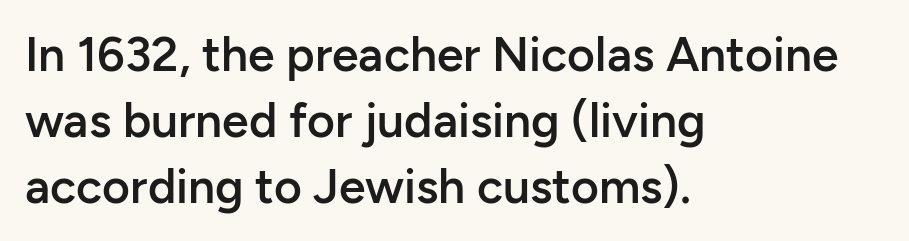
The image shows 48 px semibold sans-serif type, upright; set left-aligned, normal line spacing (1.38x), normal letter spacing, not underlined; low stroke contrast and a medium x-height.
